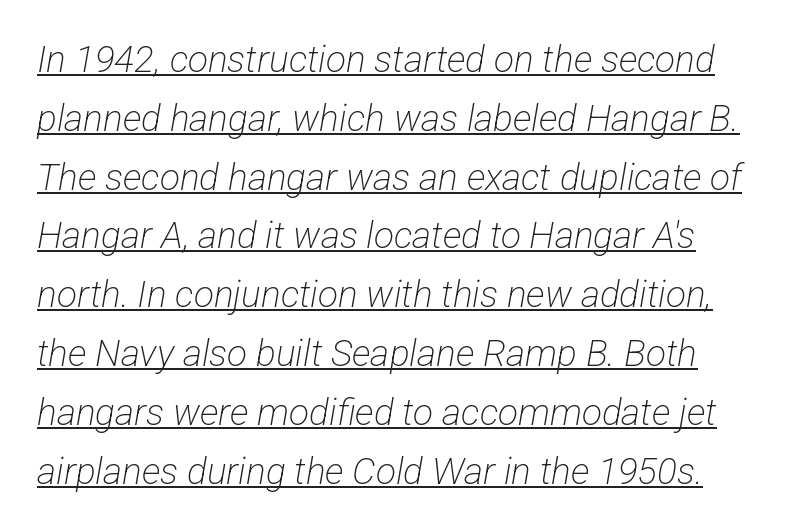
Stroke thickness stays within the range of a standard reading face or lighter. Horizontal bands of white between lines are of average thickness. Caption: lettering with a line underneath. Characters follow at the spacing the type designer built in. Check where the strokes stop: nothing finishes them off — pure sans. Character widths vary here, with narrow letters taking less room than wide ones.
